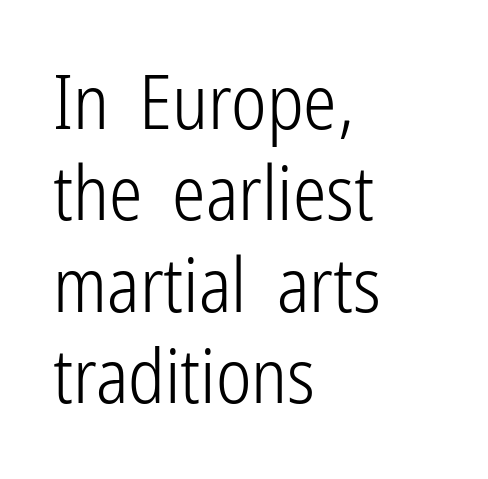
The face used here is proportionally spaced, like ordinary book or web type. Every character sits straight up, as roman type does. Default kerning and tracking; the words read as compact shapes. Bare-footed words on every line. The compositor pushed each line to the left boundary. This reads as an unemphasized weight, regular at the heaviest.
